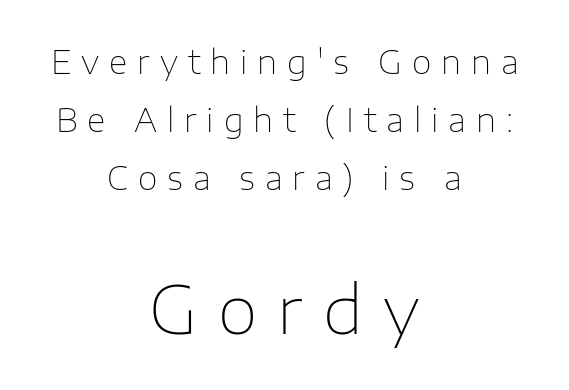
The image shows 65 px thin sans-serif type, upright; set centered, line spacing 1.81x, unusually wide letter spacing (+0.31 em), not underlined; the second (bottom) block is 2.03x larger; low stroke contrast and a medium x-height.
